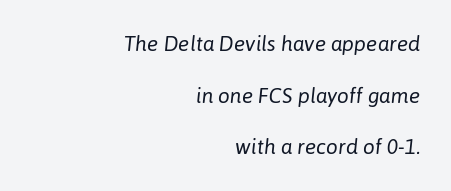
No letter is thick-stroked: the sample isn't bold. No word sits above an underline. The gaps between neighbouring characters are ordinary and unremarkable. A great deal of white space separates one row of letters from the next.
